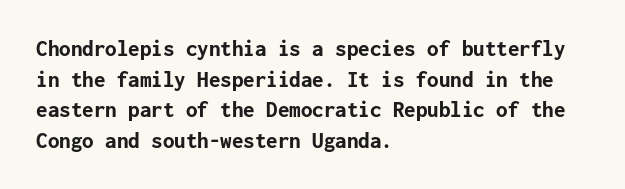
The image shows 23 px bold type, upright; set left-aligned, normal line spacing (1.33x), normal letter spacing, not underlined.
